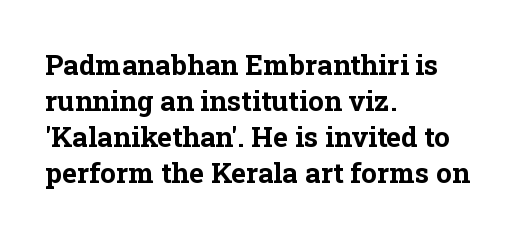
Q: Is the text bold? A: Yes.
Q: Is the text italic (slanted)? A: No, it is upright.
Q: Is the typeface a serif or a sans-serif typeface? A: Serif.
Q: Is the text underlined? A: No.
Q: How is the paragraph aligned? A: Left-aligned.
Q: Is the spacing between letters normal or unusually wide? A: Normal.
Q: Is the spacing between lines tight, normal or loose? A: Normal.
Q: Width (condensed, normal, or wide)? A: Normal.
Q: Stroke contrast? A: Low.
Q: x-height? A: Medium.
Q: Monospaced? A: No.
